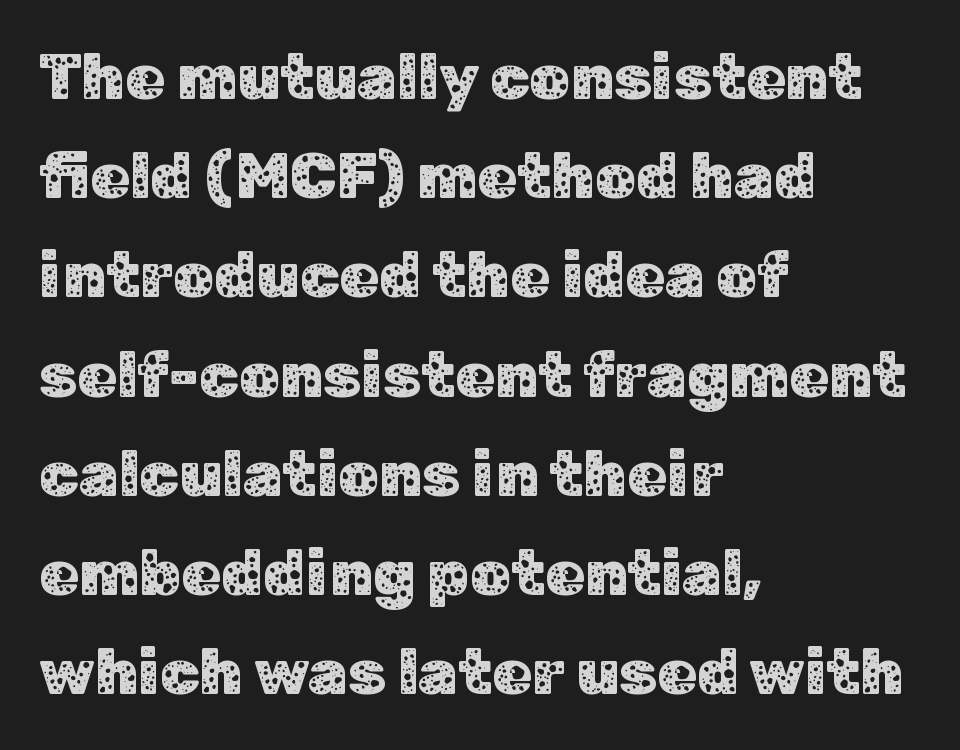
The image shows 64 px sans-serif type, upright; set left-aligned, normal line spacing (1.55x), normal letter spacing, not underlined; low stroke contrast and a medium x-height.
